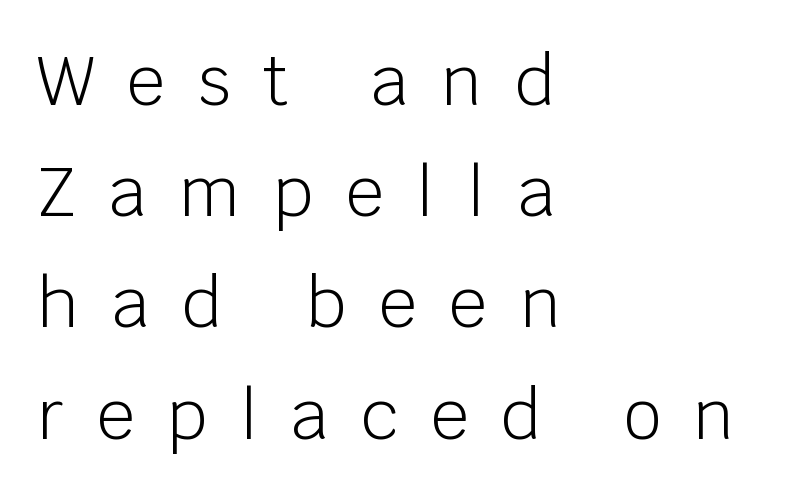
Tracking value appears strongly positive — letters spread wide. Caption: face not bold, strokes unweighted. I'd call this a sans setting — the letters go barefoot. Anything drawn beneath the words? Only blank space.
